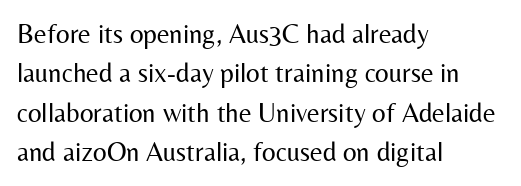
Q: Is the text bold? A: No.
Q: Is the text italic (slanted)? A: No, it is upright.
Q: Is the text underlined? A: No.
Q: How is the paragraph aligned? A: Left-aligned.
Q: Is the spacing between letters normal or unusually wide? A: Normal.
Q: Is the spacing between lines tight, normal or loose? A: Normal.
